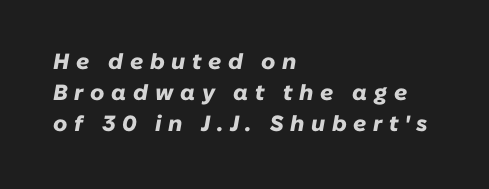
The tracking reads as deliberately expanded to a designer's eye. The space directly below the letters is spotless. The passage shown stacks its lines at a standard gap. Tall strokes in this sample are angled rather than plumb. Typographic density is high because the face is bold.
